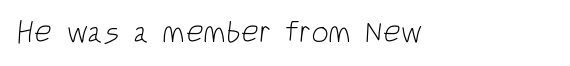
Spacing between characters is what you'd get straight out of the box. Each letter keeps its own natural width here, so spacing adapts to shape. The typeface chosen for these lines omits serifs. Decoration check: the copy has no underline.
